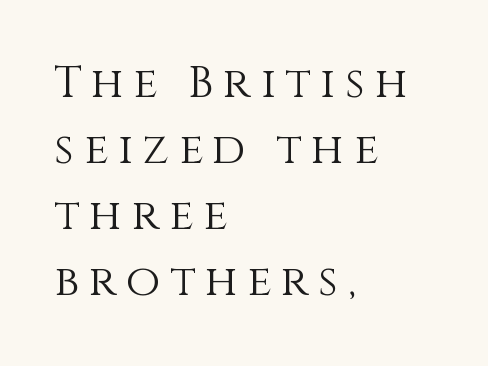
The image shows 44 px light type, upright; set left-aligned, normal line spacing (1.5x), unusually wide letter spacing (+0.22 em), not underlined; medium stroke contrast and a large x-height.
